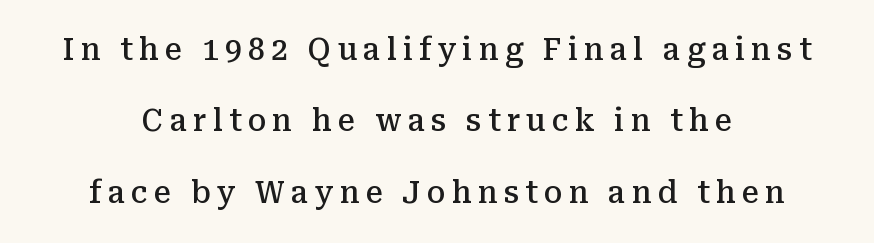
The letters stand straight up with perfectly vertical stems. Which margin do the lines hug? Neither — every line sits in the middle. This sample has the flowing, uneven cadence of proportional lettering. These words are printed semibold, heavier than regular yet not bold.
